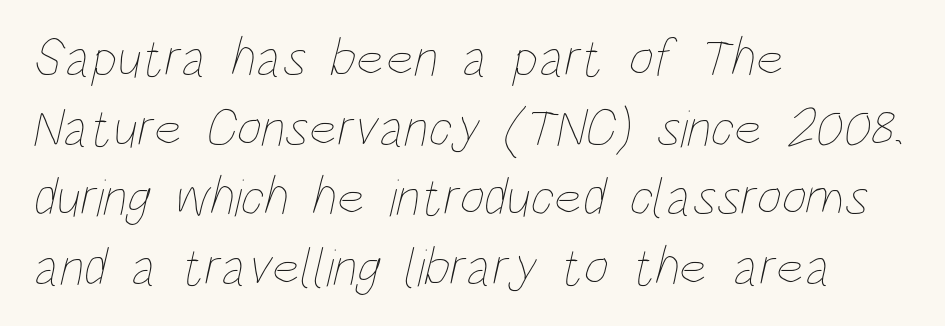
Heft: none added — not bold. Any mark beneath the type? The region is blank. Looks like regular typesetting: each glyph gets only the width it needs. The passage is arranged the way most books set body copy — flush left. Here the glyphs are tracked normally, forming tight word shapes.
